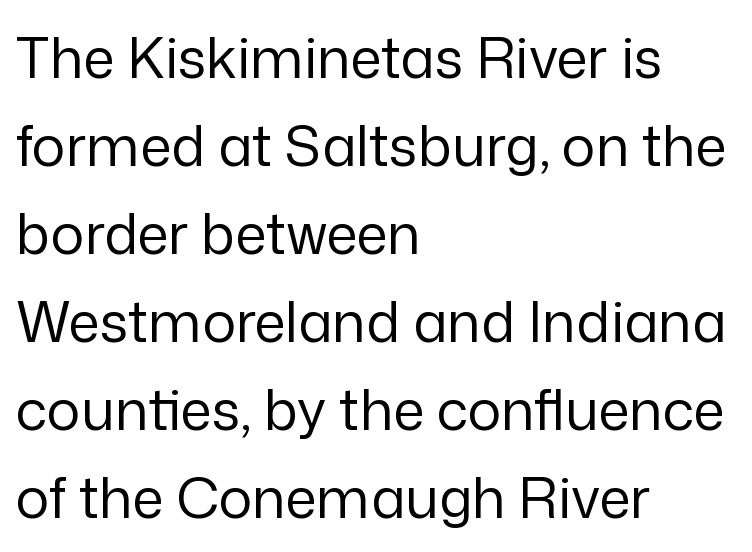
The image shows 56 px regular-weight sans-serif type, upright; set left-aligned, normal line spacing (1.57x), normal letter spacing, not underlined; low stroke contrast and a medium x-height.
